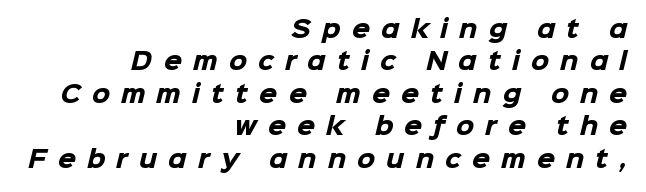
{"bold": "yes", "underline": "no", "align": "right", "line_spacing": "normal", "line_spacing_ratio": 1.41, "letter_spacing": "wide", "letter_spacing_em": 0.49, "glyph_px": 23}
